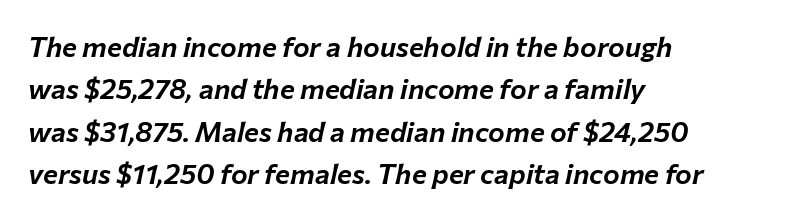
The image shows 28 px text type, italic (leaning right); set left-aligned, normal line spacing (1.51x), normal letter spacing, not underlined; low stroke contrast and a medium x-height.
